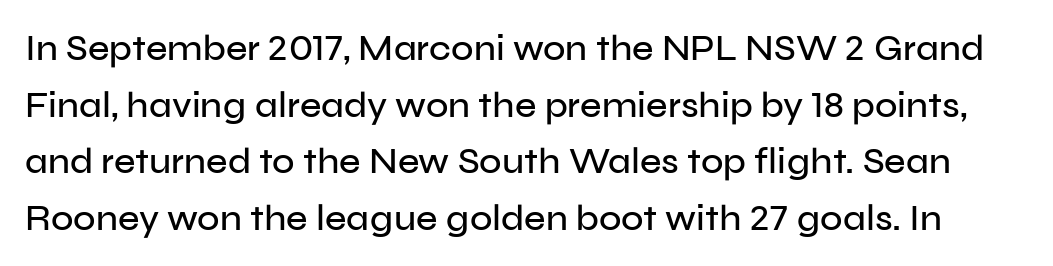
{"serif": "no", "italic": "no", "width": "normal", "stroke_contrast": "low", "x_height": "medium", "monospaced": "no", "underline": "no", "line_spacing": "normal", "line_spacing_ratio": 1.53, "letter_spacing": "normal", "letter_spacing_em": 0.0, "glyph_px": 37}
